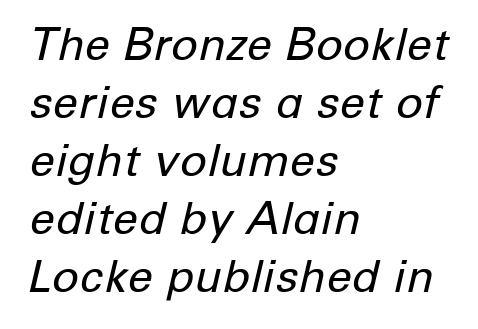
The image shows 45 px regular-weight type, italic (leaning right); set left-aligned, normal line spacing (1.29x), normal letter spacing, not underlined; low stroke contrast and a medium x-height.
